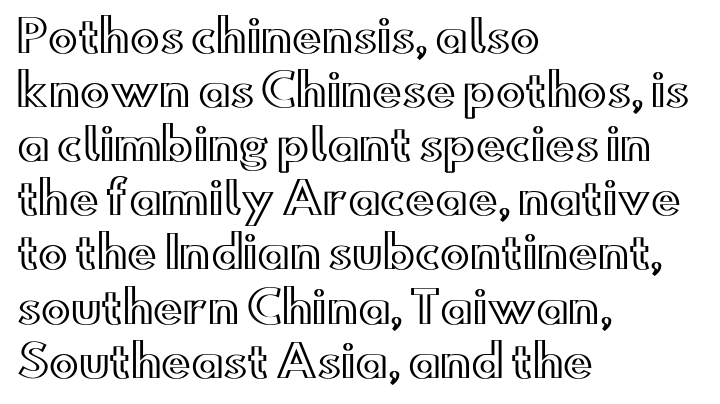
The image shows 44 px wide type, upright; set left-aligned, line spacing 1.23x, normal letter spacing, not underlined; a small x-height.
